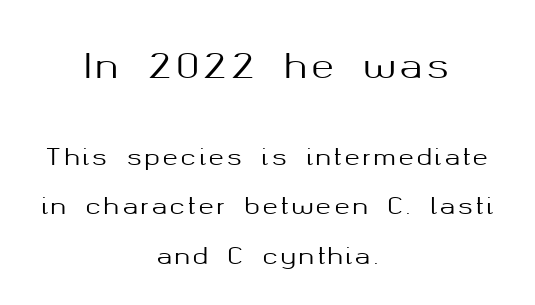
The space beneath each line is pristine and unruled. Compared with a flush-left layout, this one balances lines on the center instead. The specimen reads as upright at a glance. Whoever set this made the first block the dominant, larger element. You could not count columns in this text — the font is proportionally spaced.
